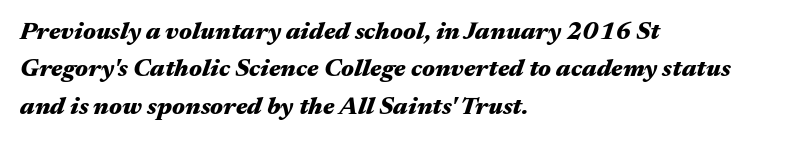
{"italic": "yes", "lean": "right", "slant_degrees": 17, "bold": "yes", "underline": "no", "align": "left", "line_spacing": "normal", "line_spacing_ratio": 1.5, "letter_spacing": "normal", "letter_spacing_em": 0.0, "glyph_px": 25}
